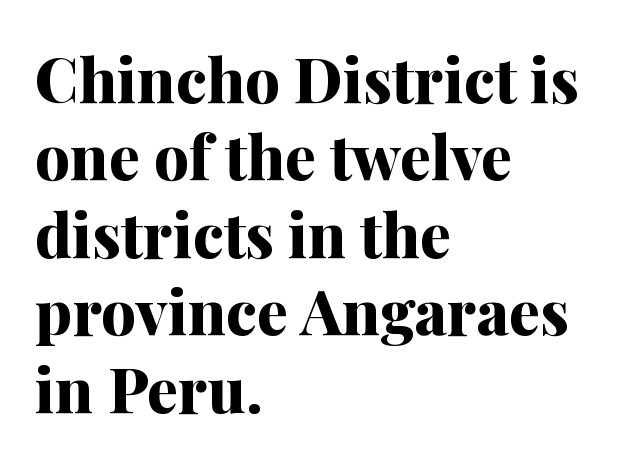
{"serif": "yes", "italic": "no", "bold": "yes", "weight": "bold", "width": "normal", "stroke_contrast": "medium", "x_height": "medium", "monospaced": "no", "underline": "no", "align": "left", "line_spacing": "normal", "line_spacing_ratio": 1.25, "letter_spacing": "normal", "letter_spacing_em": 0.0, "glyph_px": 62}
